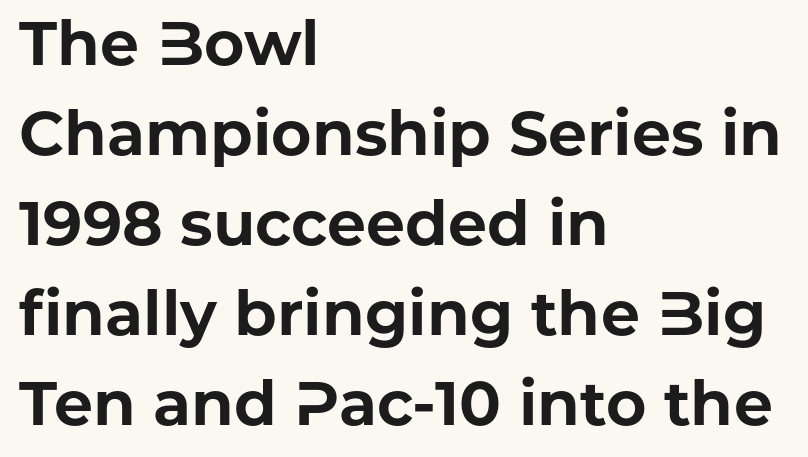
{"serif": "no", "italic": "no", "bold": "yes", "weight": "bold", "width": "normal", "stroke_contrast": "low", "x_height": "medium", "monospaced": "no", "underline": "no", "align": "left", "line_spacing": "normal", "line_spacing_ratio": 1.45, "letter_spacing": "normal", "letter_spacing_em": 0.0, "glyph_px": 62}
